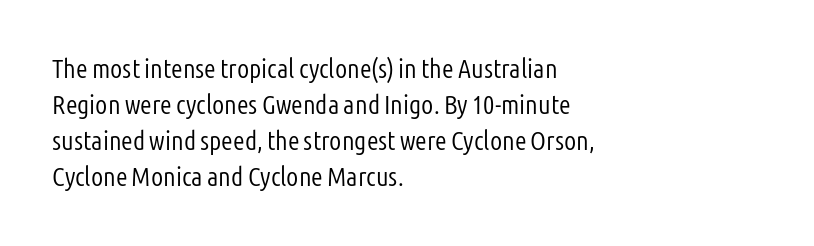
A clean baseline with only descenders dipping below it. The letters stand upright; this is a roman face. The letterforms sit shoulder to shoulder at normal distance. The compositor pushed each line to the left boundary.
